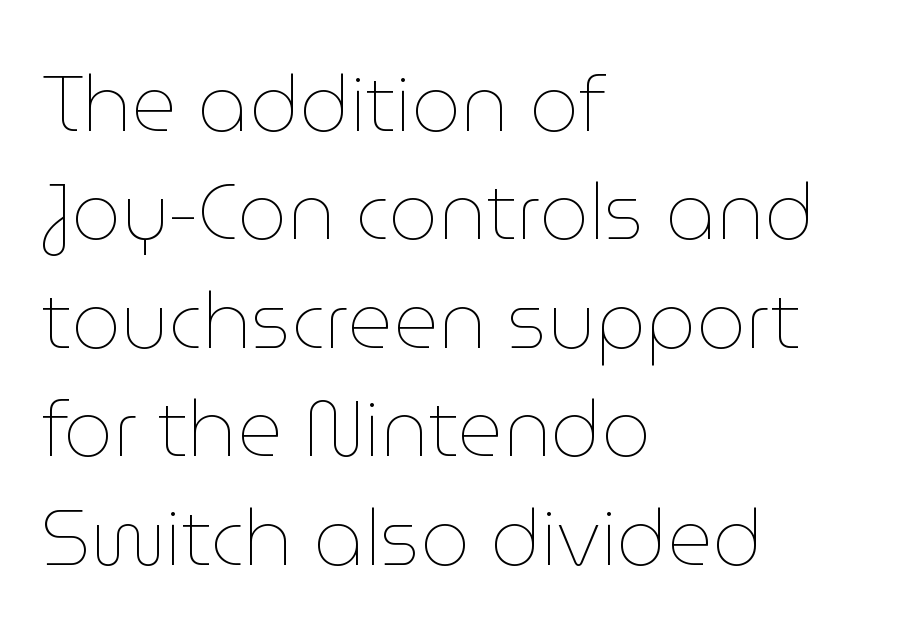
{"italic": "no", "bold": "no", "weight": "thin", "width": "normal", "stroke_contrast": "low", "x_height": "medium", "monospaced": "no", "underline": "no", "align": "left", "line_spacing": "normal", "line_spacing_ratio": 1.39, "letter_spacing": "normal", "letter_spacing_em": 0.0, "glyph_px": 78}
